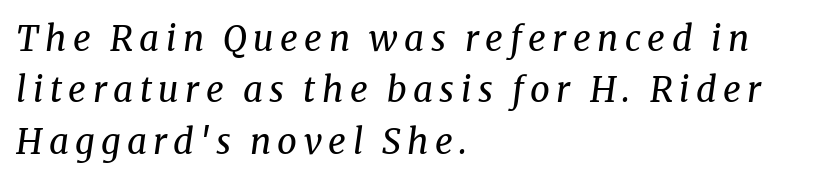
{"serif": "yes", "italic": "yes", "lean": "right", "slant_degrees": 8, "bold": "no", "weight": "regular", "width": "normal", "stroke_contrast": "medium", "x_height": "medium", "monospaced": "no", "underline": "no", "align": "left", "line_spacing": "normal", "line_spacing_ratio": 1.47, "glyph_px": 35}
